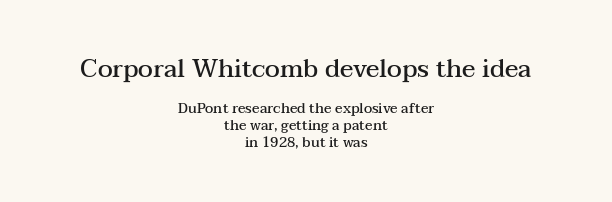
The image shows 25 px text type, upright; set centered, line spacing 1.18x, normal letter spacing, not underlined; the first (top) block is 1.79x larger.
